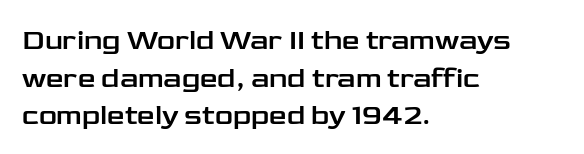
The image shows 28 px wide sans-serif type, upright; set left-aligned, normal line spacing (1.34x), normal letter spacing, not underlined; low stroke contrast and a medium x-height.
